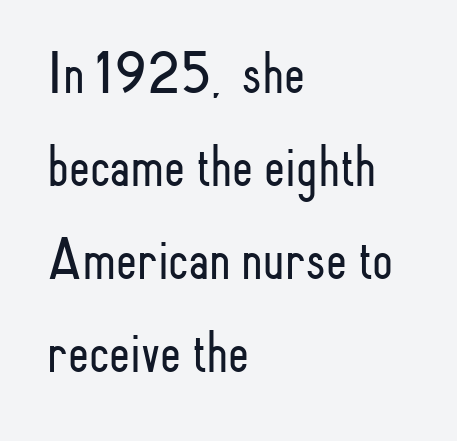
The image shows 60 px light, condensed sans-serif type, upright; set left-aligned, normal line spacing (1.55x), normal letter spacing, not underlined; low stroke contrast and a small x-height.
